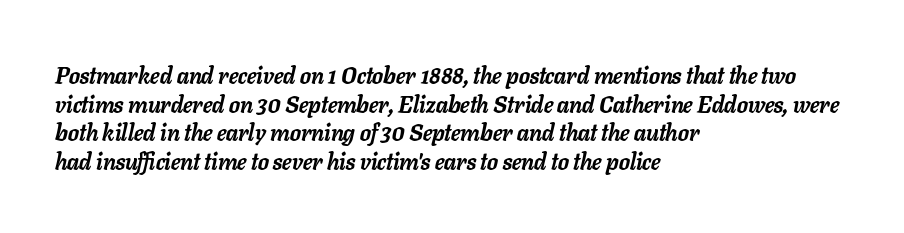
Italic? Definitely — the glyphs are oblique. Check under the words: just untouched page. Is the type bold? Yes — the strokes are clearly thick and heavy. The gaps between neighbouring characters are ordinary and unremarkable.
